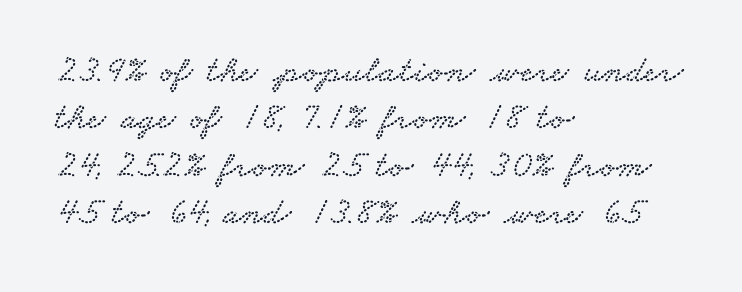
Typeset ragged right — the left edge is the straight one. No word sits above an underline. Here the glyphs are tracked normally, forming tight word shapes. Honestly, the row spacing looks completely unremarkable. These lines are rendered in a variable-pitch font.
